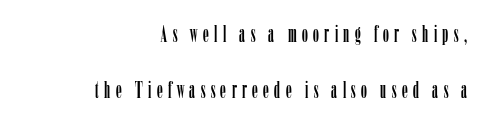
Characters remain perfectly vertical along every line. In terms of letterspacing, this is a distinctly airy, spread setting. Descender tails drop into unmarked territory. This block would shrink considerably if given ordinary leading; it's expanded now. This rendering uses right alignment, leaving the left contour irregular.
